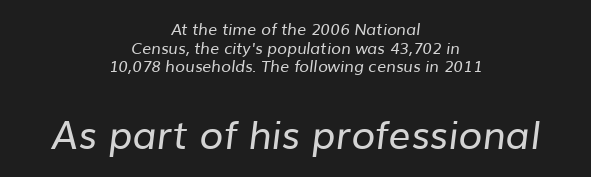
Unlike a traditional serif, this face leaves its strokes unadorned. Reading down the block, each line starts at a different indent, mirrored at its end. Caption: standard tracking, unaltered. This reads as an unemphasized weight, regular at the heaviest.
